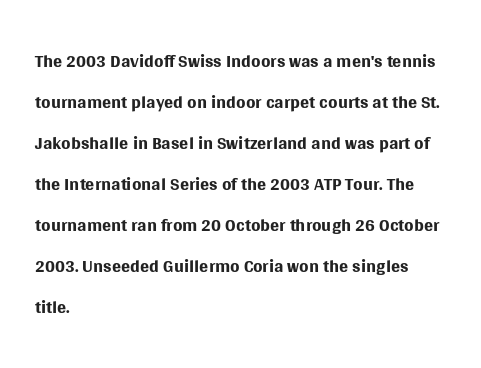
{"italic": "no", "bold": "no", "underline": "no", "align": "left", "line_spacing": "normal", "line_spacing_ratio": 1.52, "letter_spacing": "normal", "letter_spacing_em": 0.0, "glyph_px": 27}
